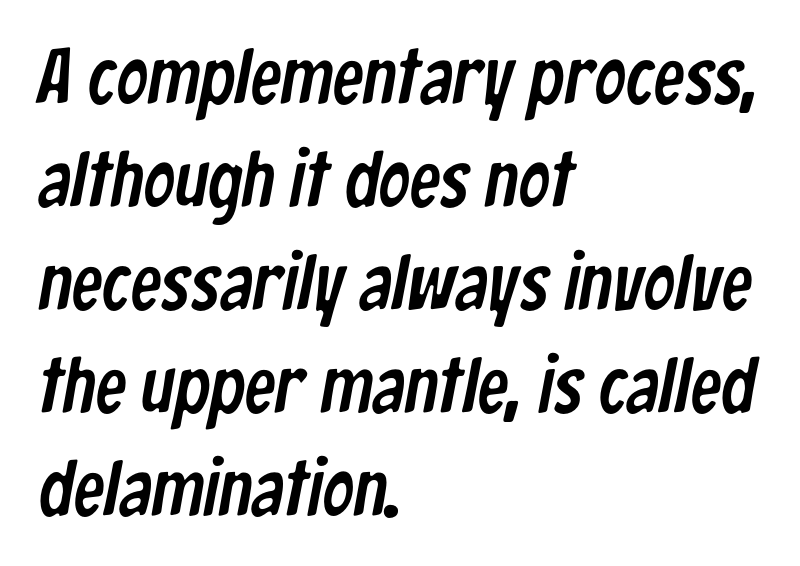
The image shows 78 px condensed sans-serif type; set left-aligned, normal line spacing (1.32x), normal letter spacing, not underlined; low stroke contrast and a medium x-height.
